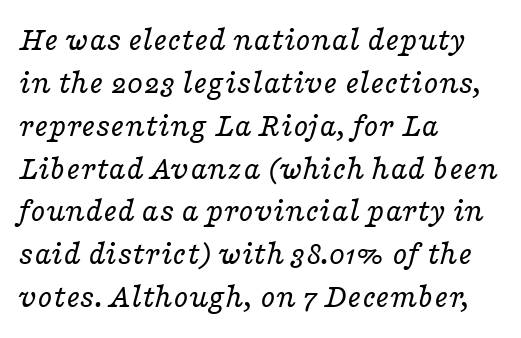
Q: Is the text bold? A: No.
Q: Is the text italic (slanted)? A: Yes, it leans right by about 16 degrees.
Q: Is the typeface a serif or a sans-serif typeface? A: Serif.
Q: Is the text underlined? A: No.
Q: How is the paragraph aligned? A: Left-aligned.
Q: Is the spacing between letters normal or unusually wide? A: Normal.
Q: Is the spacing between lines tight, normal or loose? A: Normal.
Q: Width (condensed, normal, or wide)? A: Wide.
Q: Stroke contrast? A: Low.
Q: x-height? A: Medium.
Q: Monospaced? A: No.
